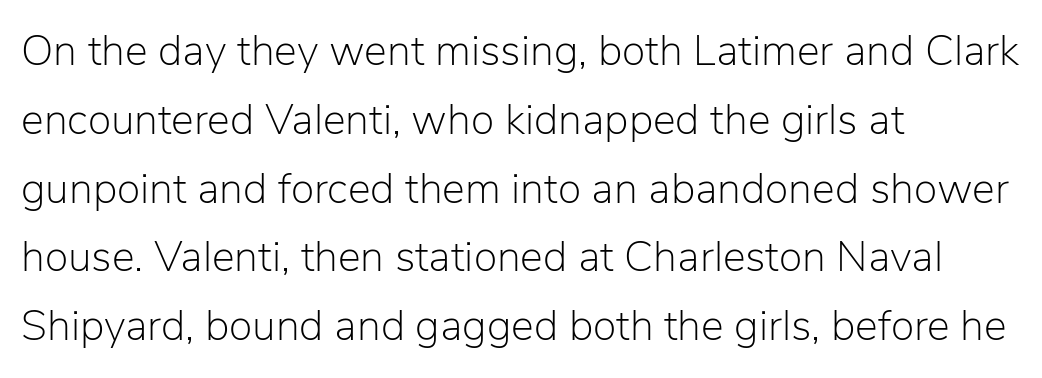
The image shows 43 px light sans-serif type, upright; set left-aligned, normal line spacing (1.6x), normal letter spacing, not underlined; low stroke contrast and a medium x-height.
